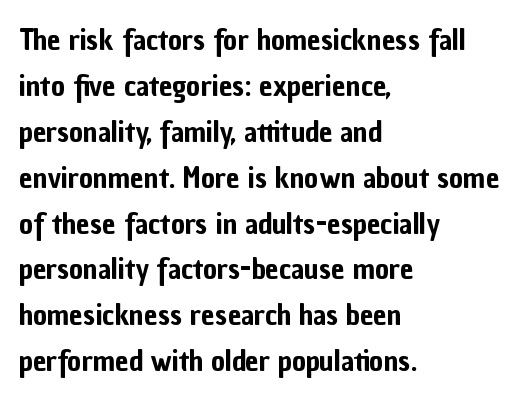
Do the characters align in a grid? No, the font is proportional. The face used here is a sans, in the tradition of grotesques and geometrics. The passage is arranged the way most books set body copy — flush left. The gap between lines stays unmarked.
